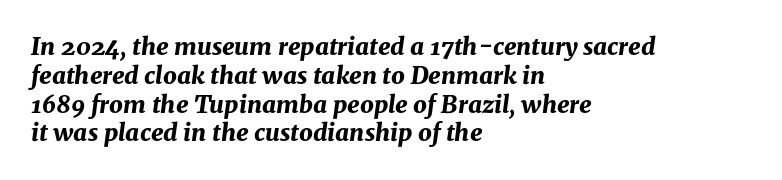
{"italic": "yes", "lean": "right", "slant_degrees": 8, "bold": "yes", "underline": "no", "align": "left", "line_spacing_ratio": 1.2, "letter_spacing": "normal", "letter_spacing_em": 0.0, "glyph_px": 24}
